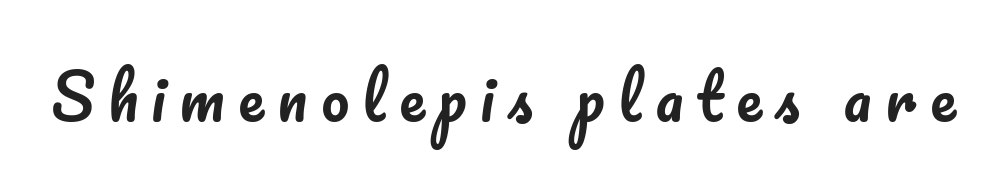
The passage shown is typed in a proportional face where columns would drift. Honestly, the letter spacing is so wide it's the main thing you notice. Lines of text with bare space underneath.
